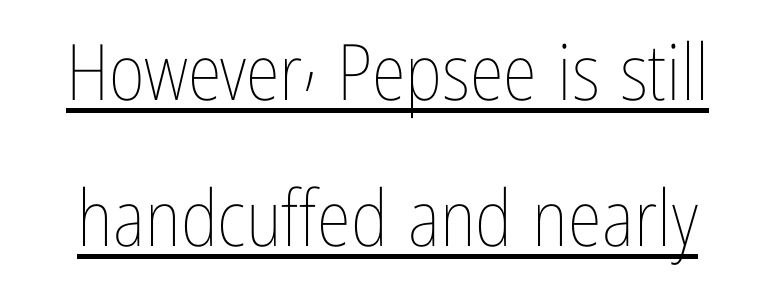
The image shows 78 px thin, condensed type, upright; set line spacing 1.87x, normal letter spacing, underlined; low stroke contrast and a medium x-height.
